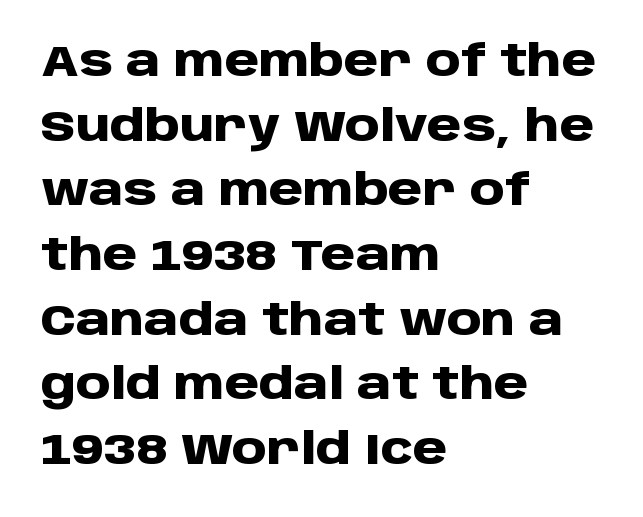
{"serif": "no", "italic": "no", "bold": "yes", "weight": "heavy", "width": "normal", "stroke_contrast": "low", "x_height": "large", "monospaced": "no", "underline": "no", "align": "left", "line_spacing": "normal", "line_spacing_ratio": 1.47, "letter_spacing": "normal", "letter_spacing_em": 0.0, "glyph_px": 44}
